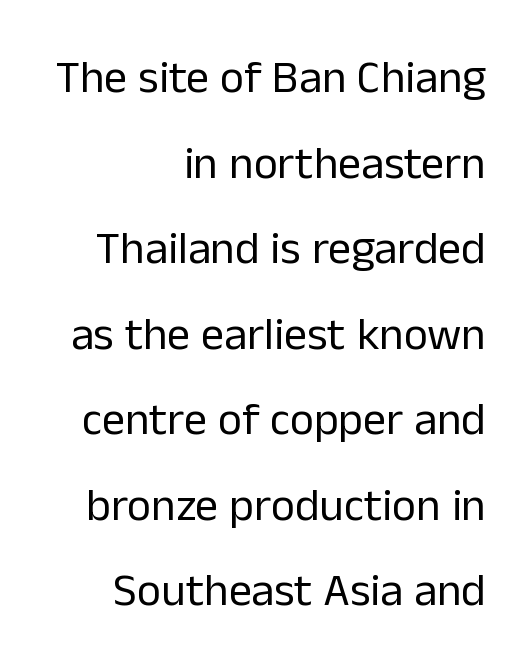
{"serif": "no", "italic": "no", "bold": "no", "weight": "regular", "width": "normal", "stroke_contrast": "low", "x_height": "medium", "monospaced": "no", "underline": "no", "align": "right", "line_spacing_ratio": 1.86, "letter_spacing": "normal", "letter_spacing_em": 0.0, "glyph_px": 46}
